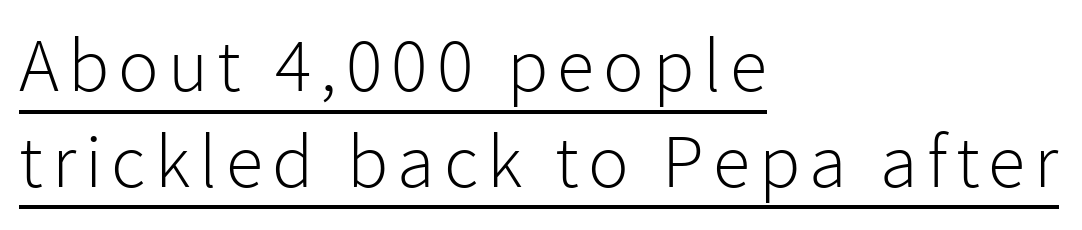
Q: Is the text bold? A: No.
Q: Is the text italic (slanted)? A: No, it is upright.
Q: Is the typeface a serif or a sans-serif typeface? A: Sans-serif.
Q: Is the text underlined? A: Yes.
Q: How is the paragraph aligned? A: Left-aligned.
Q: Is the spacing between lines tight, normal or loose? A: Normal.
Q: Width (condensed, normal, or wide)? A: Normal.
Q: Stroke contrast? A: Low.
Q: x-height? A: Medium.
Q: Monospaced? A: No.
